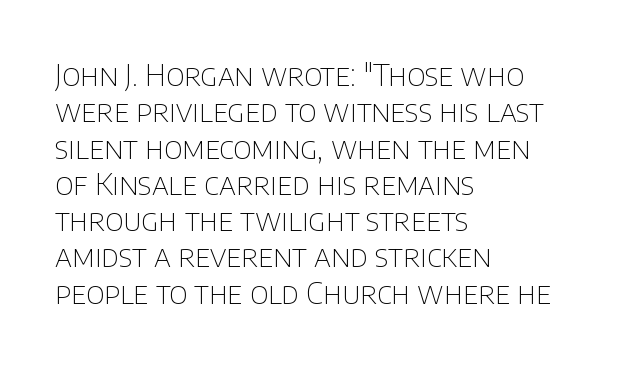
Q: Is the text bold? A: No.
Q: Is the text italic (slanted)? A: No, it is upright.
Q: Is the typeface a serif or a sans-serif typeface? A: Sans-serif.
Q: Is the text underlined? A: No.
Q: How is the paragraph aligned? A: Left-aligned.
Q: Is the spacing between letters normal or unusually wide? A: Normal.
Q: Width (condensed, normal, or wide)? A: Normal.
Q: Stroke contrast? A: Low.
Q: x-height? A: Large.
Q: Monospaced? A: No.
